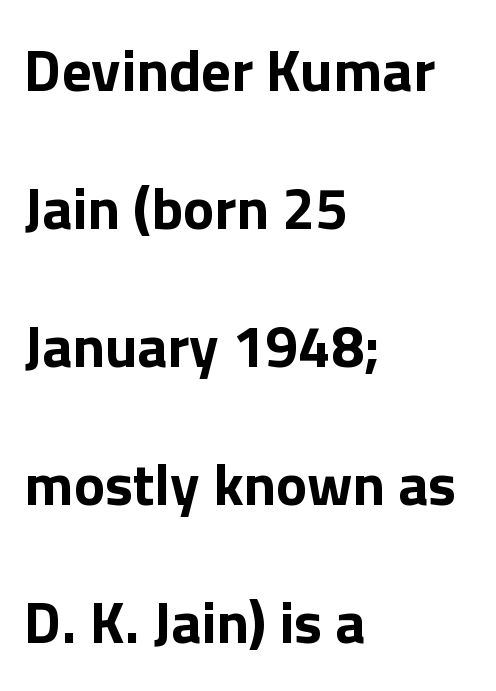
Q: Is the text bold? A: Yes.
Q: Is the text italic (slanted)? A: No, it is upright.
Q: Is the typeface a serif or a sans-serif typeface? A: Sans-serif.
Q: Is the text underlined? A: No.
Q: How is the paragraph aligned? A: Left-aligned.
Q: Is the spacing between letters normal or unusually wide? A: Normal.
Q: Is the spacing between lines tight, normal or loose? A: Loose.
Q: Width (condensed, normal, or wide)? A: Normal.
Q: Stroke contrast? A: Low.
Q: x-height? A: Medium.
Q: Monospaced? A: No.
